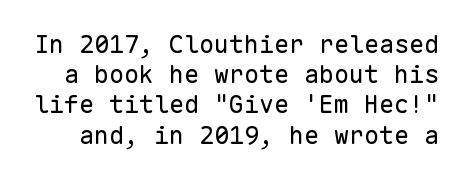
The image shows 25 px text type, upright; set line spacing 1.21x, normal letter spacing, not underlined.
